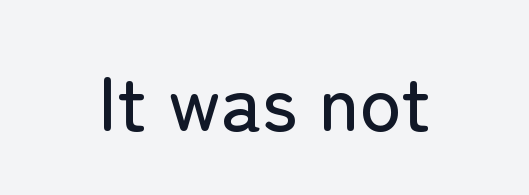
The image shows 77 px sans-serif type, upright; set centered, normal letter spacing, not underlined; low stroke contrast and a medium x-height.
